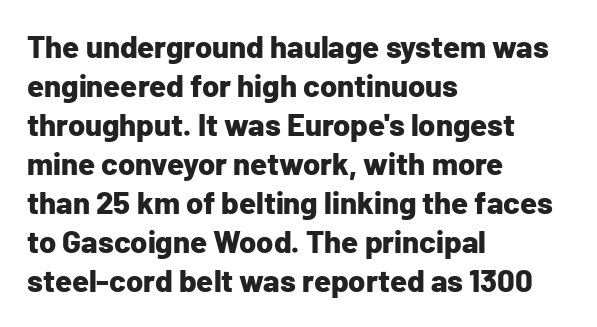
{"serif": "no", "italic": "no", "bold": "yes", "weight": "bold", "width": "normal", "stroke_contrast": "low", "x_height": "medium", "monospaced": "no", "underline": "no", "align": "left", "line_spacing": "normal", "line_spacing_ratio": 1.26, "letter_spacing": "normal", "letter_spacing_em": 0.0, "glyph_px": 31}
